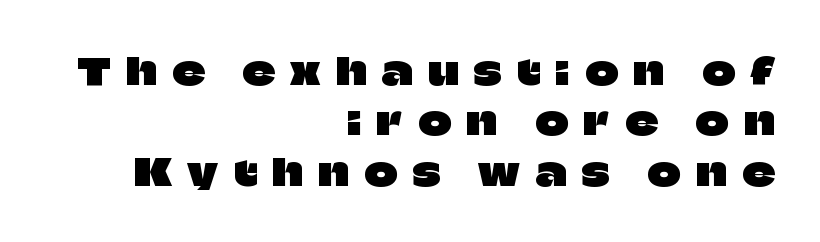
The image shows 36 px sans-serif type, upright; set right-aligned, normal line spacing (1.4x), unusually wide letter spacing (+0.43 em), not underlined; low stroke contrast and a large x-height.
